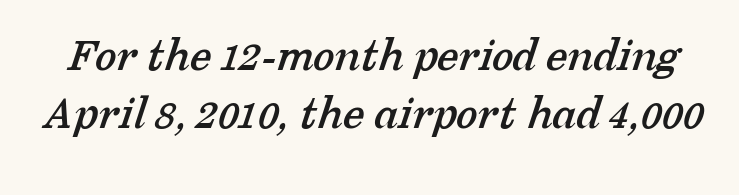
The image shows 49 px serif type; set line spacing 1.18x, normal letter spacing, not underlined; low stroke contrast and a medium x-height.
